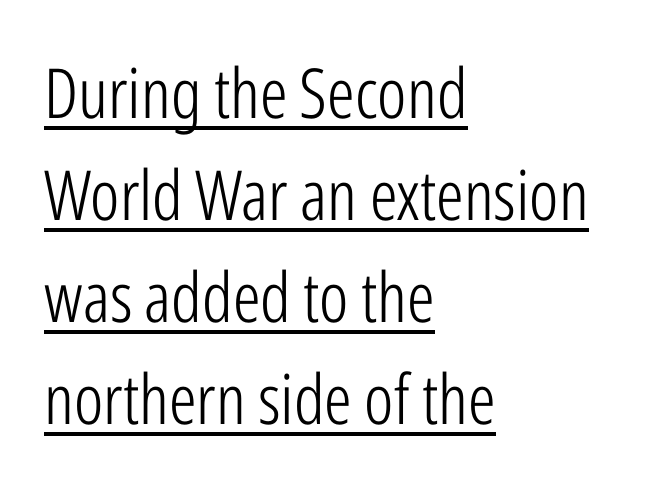
{"serif": "no", "italic": "no", "bold": "no", "weight": "light", "width": "condensed", "stroke_contrast": "low", "x_height": "medium", "monospaced": "no", "underline": "yes", "align": "left", "line_spacing": "normal", "line_spacing_ratio": 1.48, "letter_spacing": "normal", "letter_spacing_em": 0.0, "glyph_px": 69}
